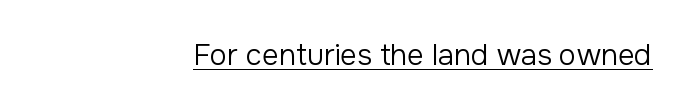
The paragraph has a hard right edge and a soft left edge. The strokes are not fattened; the text isn't bold. The rendering shows plain stroke endings on the letterforms — a sans-serif design. You could call the tracking neutral — neither tight nor loose.
